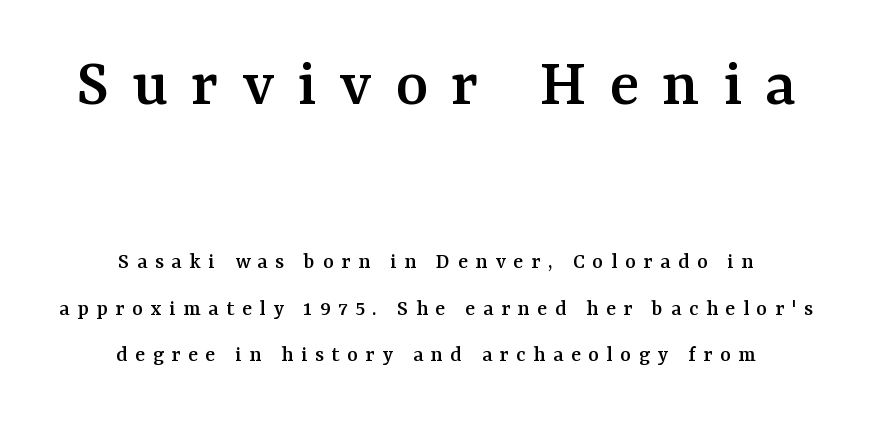
Q: Is the text italic (slanted)? A: No, it is upright.
Q: Is the typeface a serif or a sans-serif typeface? A: Serif.
Q: Is the text underlined? A: No.
Q: How is the paragraph aligned? A: Centered.
Q: Is the spacing between letters normal or unusually wide? A: Unusually wide.
Q: Is the spacing between lines tight, normal or loose? A: Loose.
Q: Which block of text is set in a larger size, the first (top) or the second (bottom)? A: The first (top) one.
Q: Width (condensed, normal, or wide)? A: Normal.
Q: Stroke contrast? A: Medium.
Q: x-height? A: Medium.
Q: Monospaced? A: No.
